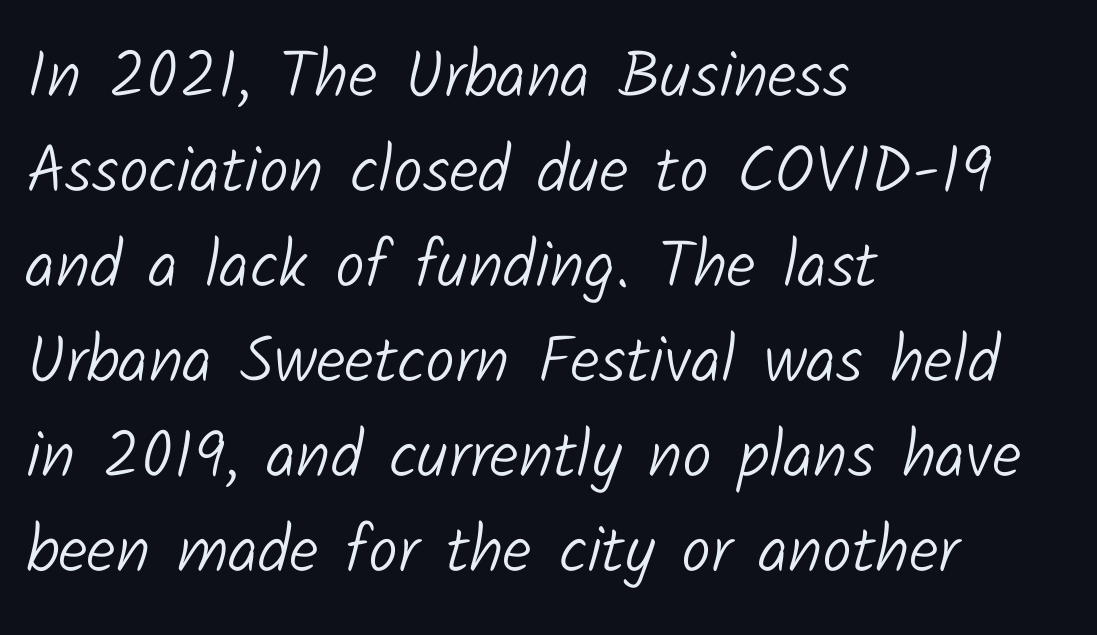
The image shows 66 px light sans-serif type; set left-aligned, normal line spacing (1.44x), normal letter spacing, not underlined; low stroke contrast and a medium x-height.
